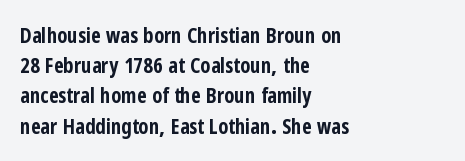
{"italic": "no", "bold": "yes", "underline": "no", "align": "left", "line_spacing": "normal", "line_spacing_ratio": 1.44, "letter_spacing": "normal", "letter_spacing_em": 0.0, "glyph_px": 21}
